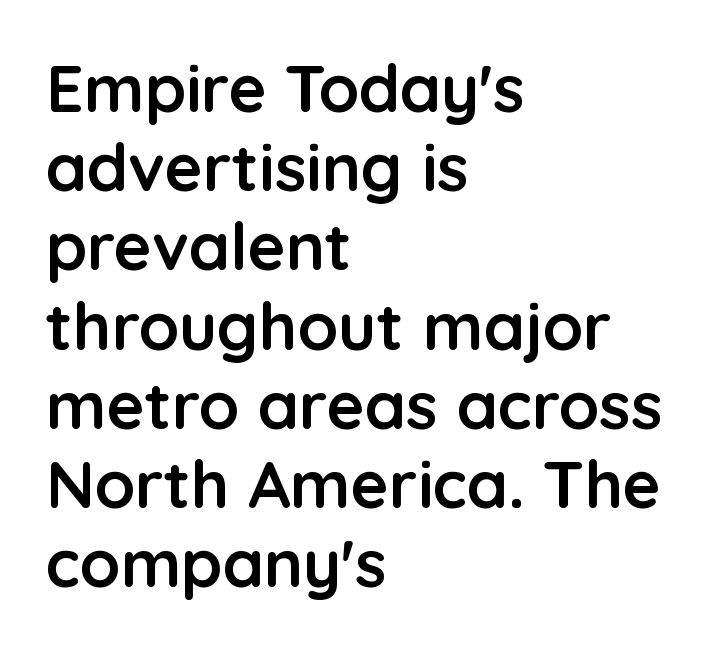
Leftover space on each line is placed entirely after the last word. Does the lettering tilt? It doesn't — this is upright. Classification — sans serif. Clear beneath every line of the passage. Compared with an ordinary text face, these strokes are far heavier — a full bold. Each letter keeps its own natural width here, so spacing adapts to shape.
